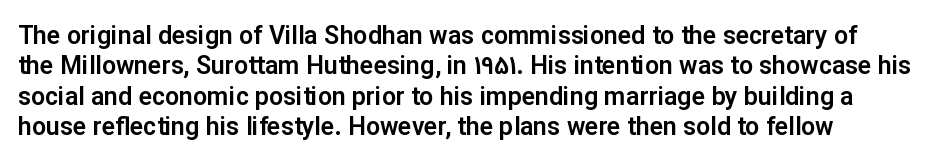
{"italic": "no", "underline": "no", "align": "left", "line_spacing_ratio": 1.22, "letter_spacing": "normal", "letter_spacing_em": 0.0, "glyph_px": 25}
